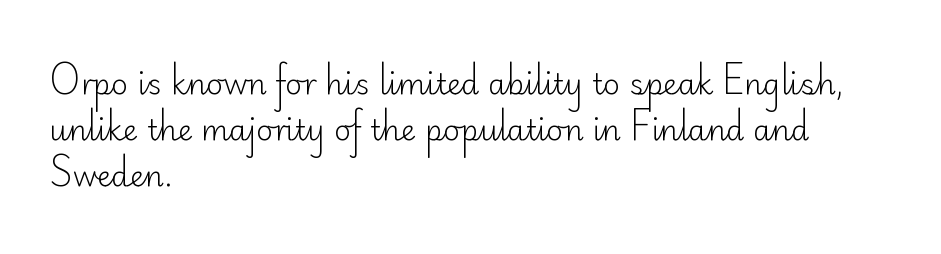
Q: Is the text bold? A: No.
Q: Is the text italic (slanted)? A: No, it is upright.
Q: Is the typeface a serif or a sans-serif typeface? A: Sans-serif.
Q: Is the text underlined? A: No.
Q: How is the paragraph aligned? A: Left-aligned.
Q: Is the spacing between letters normal or unusually wide? A: Normal.
Q: Is the spacing between lines tight, normal or loose? A: Normal.
Q: Width (condensed, normal, or wide)? A: Normal.
Q: Stroke contrast? A: Low.
Q: x-height? A: Small.
Q: Monospaced? A: No.
